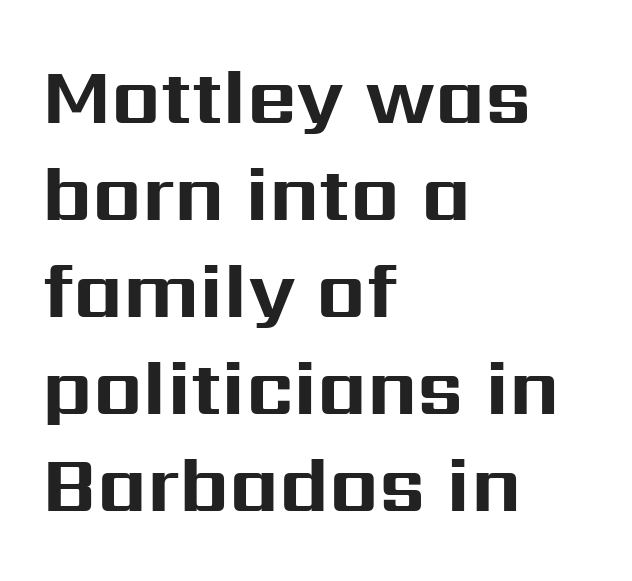
Q: Is the text bold? A: Yes.
Q: Is the text italic (slanted)? A: No, it is upright.
Q: Is the typeface a serif or a sans-serif typeface? A: Sans-serif.
Q: Is the text underlined? A: No.
Q: How is the paragraph aligned? A: Left-aligned.
Q: Is the spacing between letters normal or unusually wide? A: Normal.
Q: Is the spacing between lines tight, normal or loose? A: Normal.
Q: Width (condensed, normal, or wide)? A: Normal.
Q: Stroke contrast? A: Medium.
Q: x-height? A: Medium.
Q: Monospaced? A: No.
